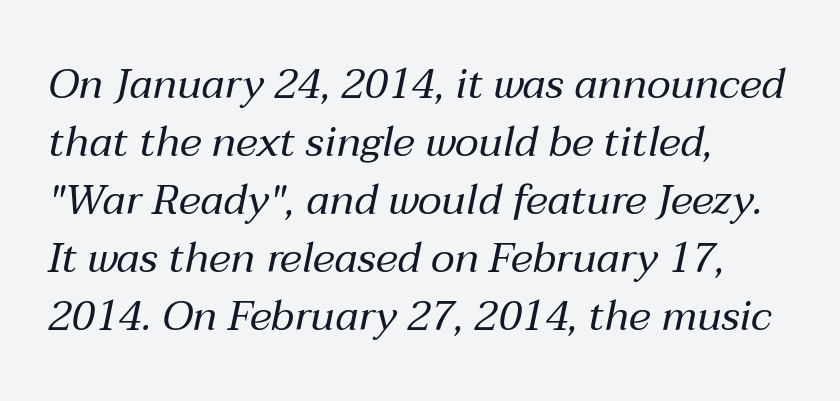
Q: Is the text bold? A: No.
Q: Is the text italic (slanted)? A: Yes, it leans right by about 12 degrees.
Q: Is the text underlined? A: No.
Q: How is the paragraph aligned? A: Left-aligned.
Q: Is the spacing between letters normal or unusually wide? A: Normal.
Q: Is the spacing between lines tight, normal or loose? A: Normal.
Q: Width (condensed, normal, or wide)? A: Normal.
Q: Stroke contrast? A: Medium.
Q: x-height? A: Medium.
Q: Monospaced? A: No.
